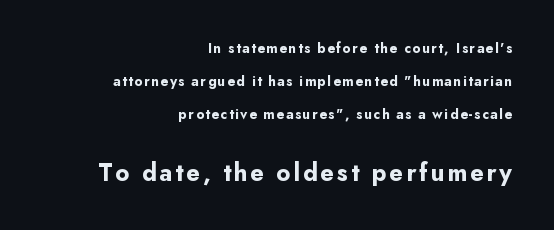
The image shows 25 px bold type, upright; set right-aligned, loose line spacing (2.36x), not underlined; the second (bottom) block is 1.79x larger.
